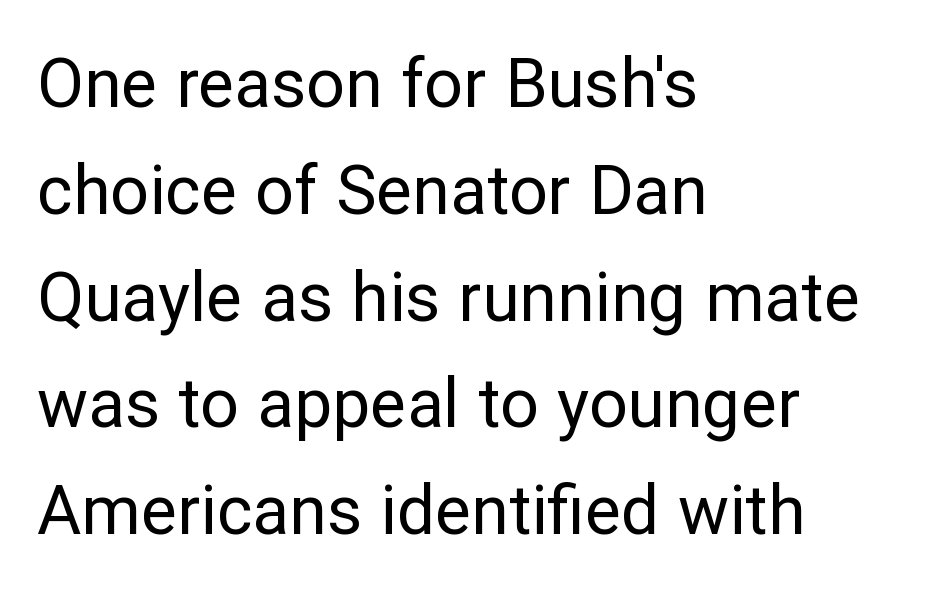
{"serif": "no", "italic": "no", "bold": "no", "weight": "regular", "width": "normal", "stroke_contrast": "low", "x_height": "medium", "monospaced": "no", "underline": "no", "align": "left", "line_spacing": "normal", "line_spacing_ratio": 1.57, "letter_spacing": "normal", "letter_spacing_em": 0.0, "glyph_px": 68}
